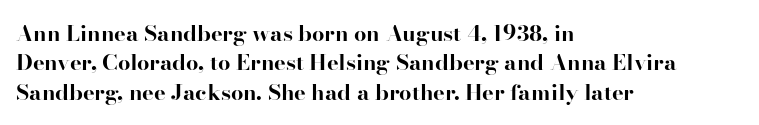
The image shows 22 px bold type, upright; set left-aligned, normal line spacing (1.33x), normal letter spacing, not underlined.
